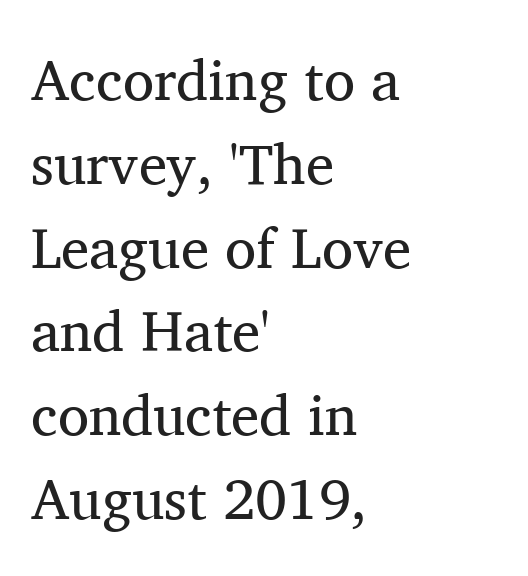
The image shows 57 px regular-weight serif type, upright; set left-aligned, normal line spacing (1.47x), normal letter spacing, not underlined; medium stroke contrast and a medium x-height.
